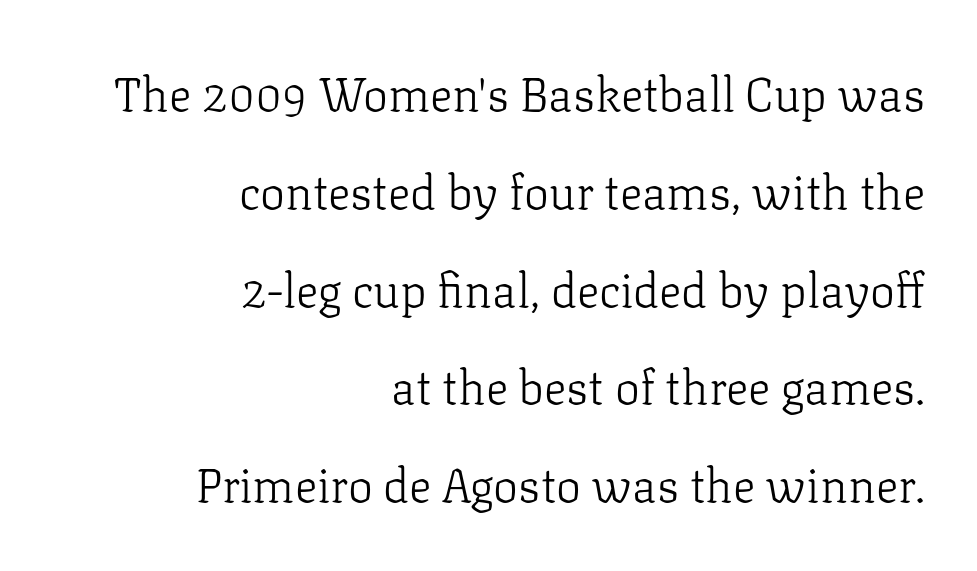
{"serif": "yes", "italic": "no", "bold": "no", "weight": "light", "width": "normal", "stroke_contrast": "low", "x_height": "medium", "monospaced": "no", "underline": "no", "align": "right", "line_spacing": "loose", "line_spacing_ratio": 2.08, "letter_spacing": "normal", "letter_spacing_em": 0.0, "glyph_px": 47}
